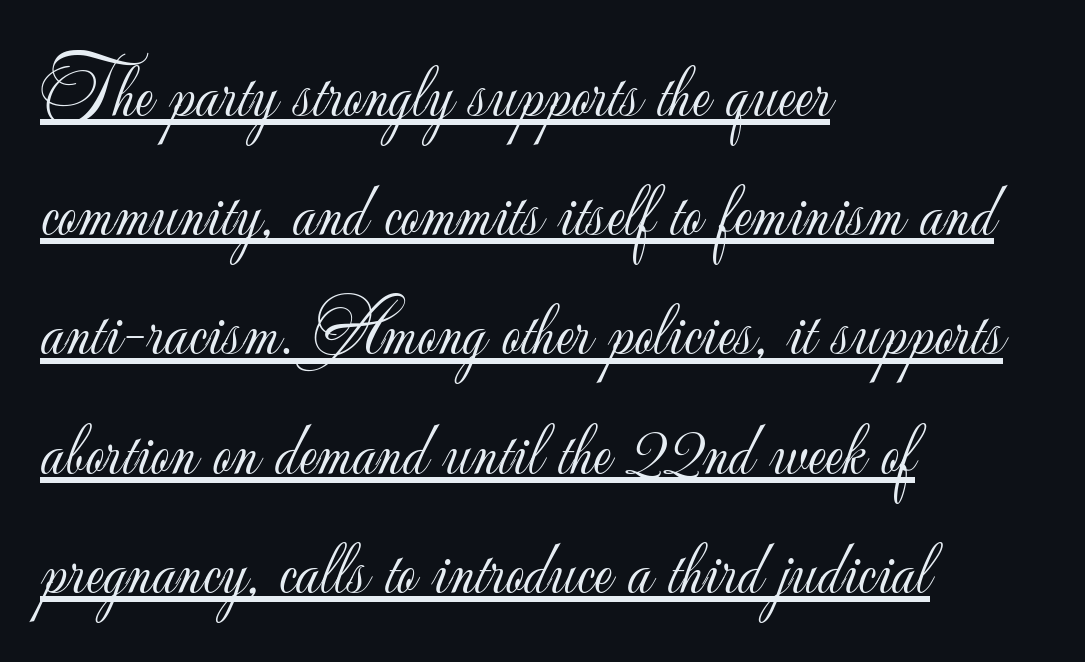
Inter-character spacing is left at the font's built-in metrics. Vertically, the passage feels balanced, rows spaced as you'd expect. The rag falls on the right side of this text block. The passage shown is underscored from start to finish.
